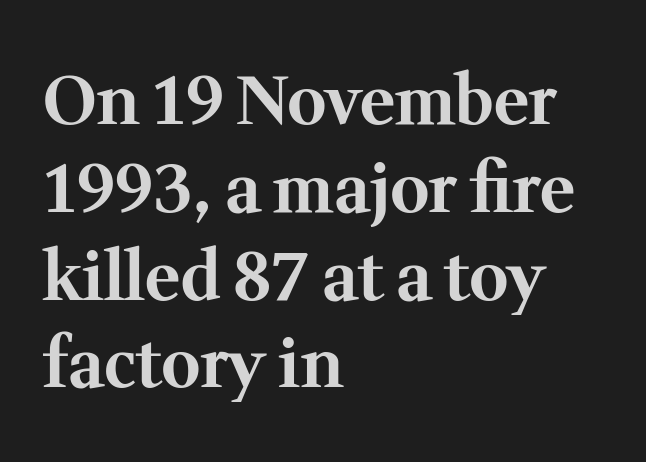
Plenty of ink on the page — the face is bold. Honestly, the row spacing looks completely unremarkable. This rendering employs a face with finishing strokes, i.e., a serif. Spacing verdict: proportional, widths tailored to each character. Do the letters lean? They stand straight. A clean baseline with only descenders dipping below it.
